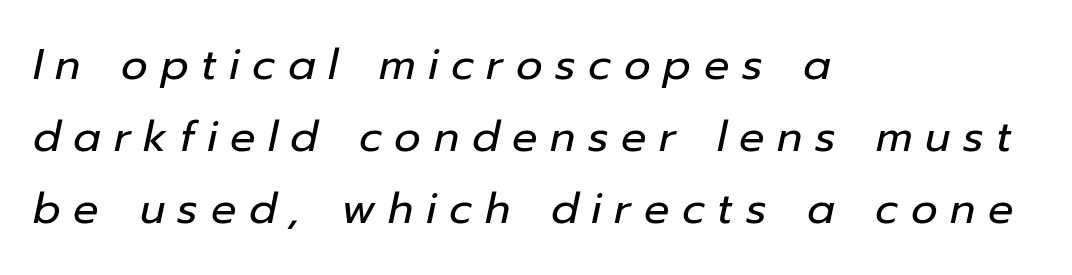
The weight tops out at a normal text grade. Does the lettering tilt? It does — this is italic. Do the characters align in a grid? No, the font is proportional. Descenders are the only things crossing below the line. The compositor pushed each line to the left boundary.
